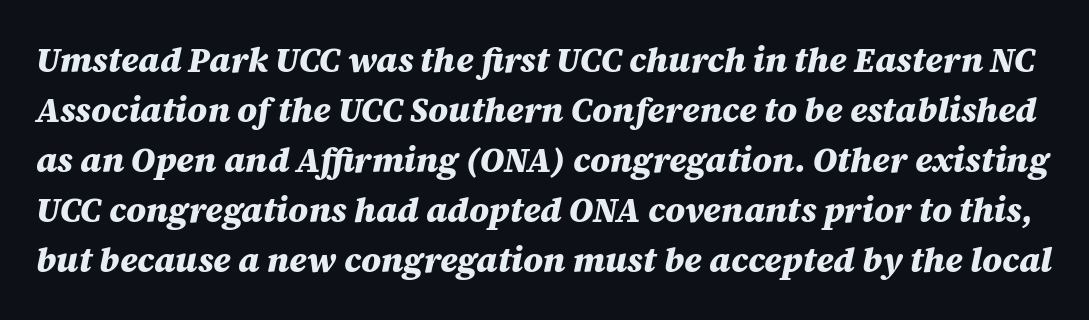
The glyphs are unaccompanied by any horizontal stroke below them. Leading: standard. I'd describe the lettering as bold — thick and assertive. Is this a fixed-width face? No — the glyphs have proportional, varying widths. Is the letter spacing exaggerated? No — it looks like the ordinary default.
